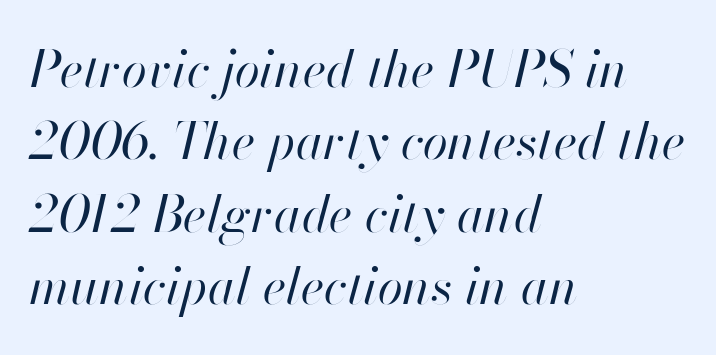
{"italic": "yes", "lean": "right", "slant_degrees": 13, "bold": "no", "weight": "regular", "width": "normal", "stroke_contrast": "high", "x_height": "small", "monospaced": "no", "underline": "no", "align": "left", "line_spacing": "normal", "line_spacing_ratio": 1.42, "letter_spacing": "normal", "letter_spacing_em": 0.0, "glyph_px": 51}
